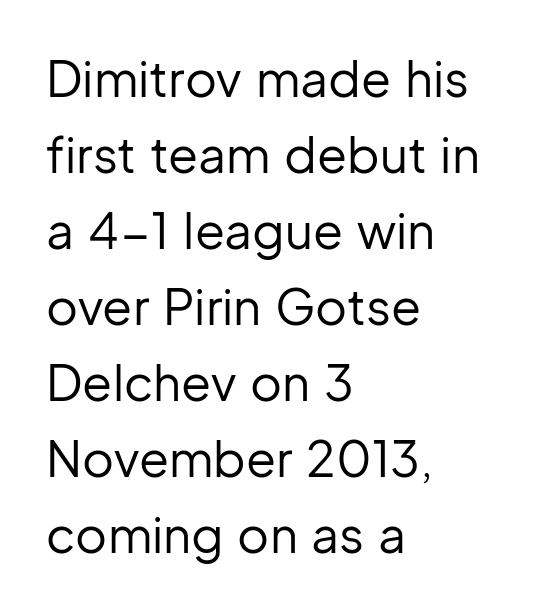
Q: Is the text bold? A: No.
Q: Is the text italic (slanted)? A: No, it is upright.
Q: Is the typeface a serif or a sans-serif typeface? A: Sans-serif.
Q: Is the text underlined? A: No.
Q: How is the paragraph aligned? A: Left-aligned.
Q: Is the spacing between letters normal or unusually wide? A: Normal.
Q: Is the spacing between lines tight, normal or loose? A: Normal.
Q: Width (condensed, normal, or wide)? A: Normal.
Q: Stroke contrast? A: Low.
Q: x-height? A: Medium.
Q: Monospaced? A: No.
